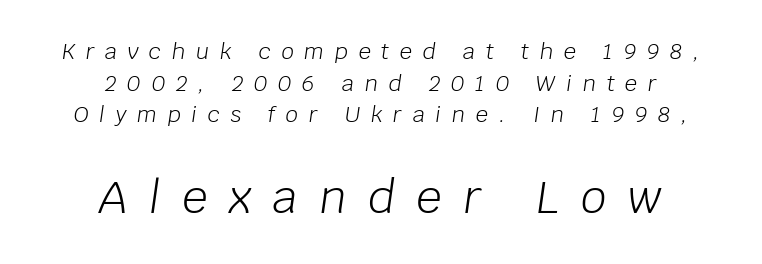
The image shows 45 px light type, italic (leaning right); set centered, normal line spacing (1.44x), unusually wide letter spacing (+0.48 em), not underlined; the second (bottom) block is 2.05x larger; low stroke contrast and a large x-height.
